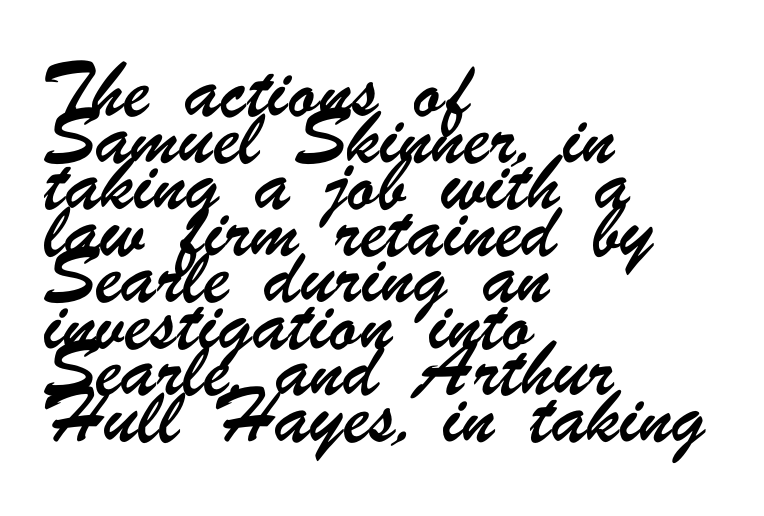
Q: Is the typeface a serif or a sans-serif typeface? A: Sans-serif.
Q: Is the text underlined? A: No.
Q: How is the paragraph aligned? A: Left-aligned.
Q: Is the spacing between letters normal or unusually wide? A: Normal.
Q: Is the spacing between lines tight, normal or loose? A: Normal.
Q: Width (condensed, normal, or wide)? A: Condensed.
Q: Stroke contrast? A: Low.
Q: x-height? A: Small.
Q: Monospaced? A: No.
